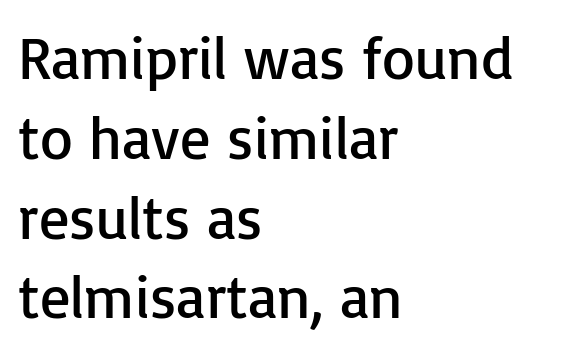
Look at the tracking — it's just the regular setting, nothing added. No extra ink here — the face is not bold. The axis of the letterforms is exactly vertical. The strip under each line holds only bare page. Line beginnings align vertically; line endings do not. Looks like regular typesetting: each glyph gets only the width it needs.
